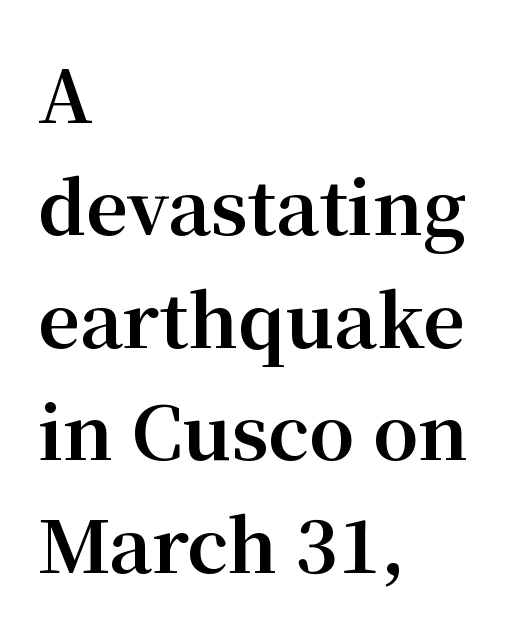
The image shows 73 px bold serif type, upright; set left-aligned, normal line spacing (1.54x), normal letter spacing, not underlined; medium stroke contrast and a medium x-height.
